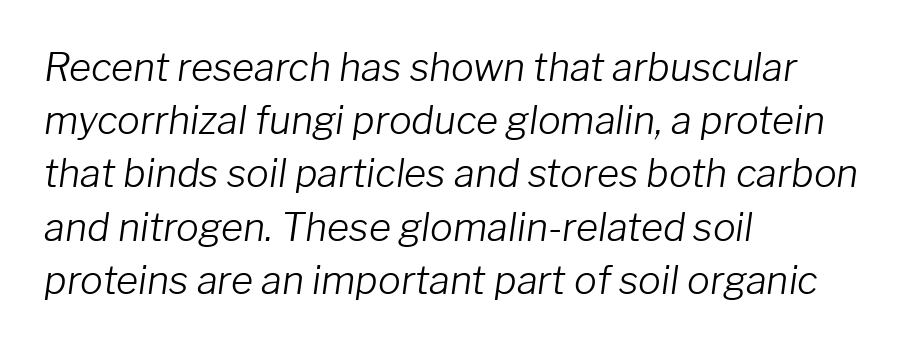
Q: Is the text bold? A: No.
Q: Is the text italic (slanted)? A: Yes, it leans right by about 8 degrees.
Q: Is the text underlined? A: No.
Q: How is the paragraph aligned? A: Left-aligned.
Q: Is the spacing between letters normal or unusually wide? A: Normal.
Q: Is the spacing between lines tight, normal or loose? A: Normal.
Q: Width (condensed, normal, or wide)? A: Normal.
Q: Stroke contrast? A: Low.
Q: x-height? A: Medium.
Q: Monospaced? A: No.
